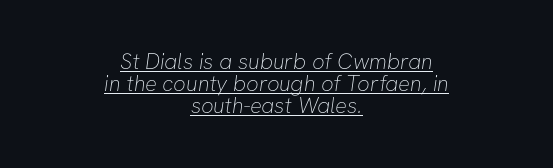
Q: Is the text bold? A: No.
Q: Is the text underlined? A: Yes.
Q: How is the paragraph aligned? A: Centered.
Q: Is the spacing between letters normal or unusually wide? A: Normal.
Q: Is the spacing between lines tight, normal or loose? A: Tight.
